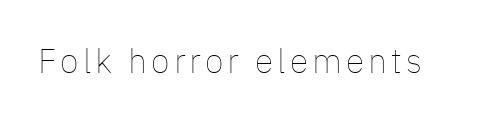
Q: Is the text bold? A: No.
Q: Is the text italic (slanted)? A: No, it is upright.
Q: Is the text underlined? A: No.
Q: Width (condensed, normal, or wide)? A: Normal.
Q: Stroke contrast? A: Low.
Q: x-height? A: Medium.
Q: Monospaced? A: No.
